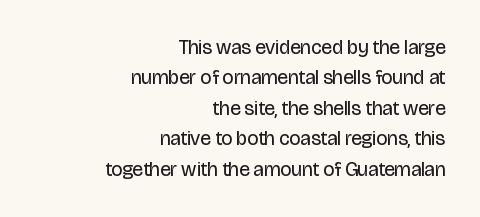
Q: Is the text bold? A: No.
Q: Is the text italic (slanted)? A: No, it is upright.
Q: Is the text underlined? A: No.
Q: How is the paragraph aligned? A: Right-aligned.
Q: Is the spacing between letters normal or unusually wide? A: Normal.
Q: Is the spacing between lines tight, normal or loose? A: Normal.
